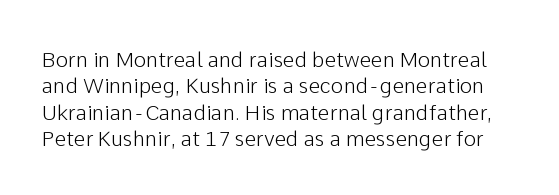
Q: Is the text italic (slanted)? A: No, it is upright.
Q: Is the text underlined? A: No.
Q: Is the spacing between letters normal or unusually wide? A: Normal.
Q: Is the spacing between lines tight, normal or loose? A: Normal.
